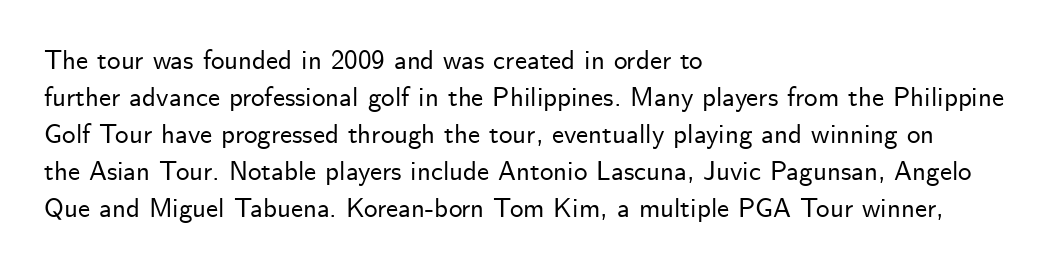
{"italic": "no", "underline": "no", "align": "left", "line_spacing": "normal", "line_spacing_ratio": 1.37, "letter_spacing": "normal", "letter_spacing_em": 0.0, "glyph_px": 27}
